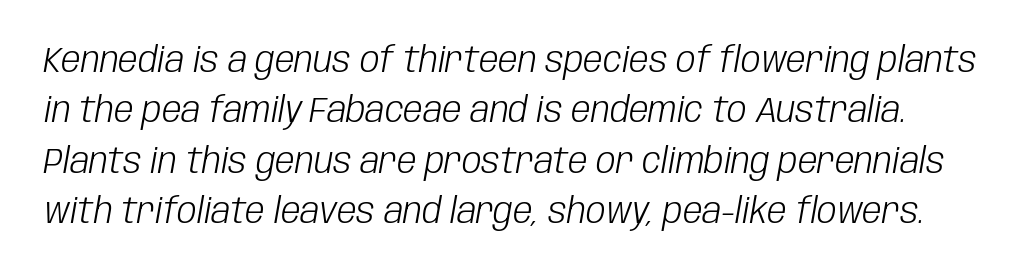
{"italic": "yes", "lean": "right", "slant_degrees": 10, "bold": "no", "weight": "light", "width": "condensed", "stroke_contrast": "low", "x_height": "large", "monospaced": "no", "underline": "no", "line_spacing": "normal", "line_spacing_ratio": 1.44, "letter_spacing": "normal", "letter_spacing_em": 0.0, "glyph_px": 35}
